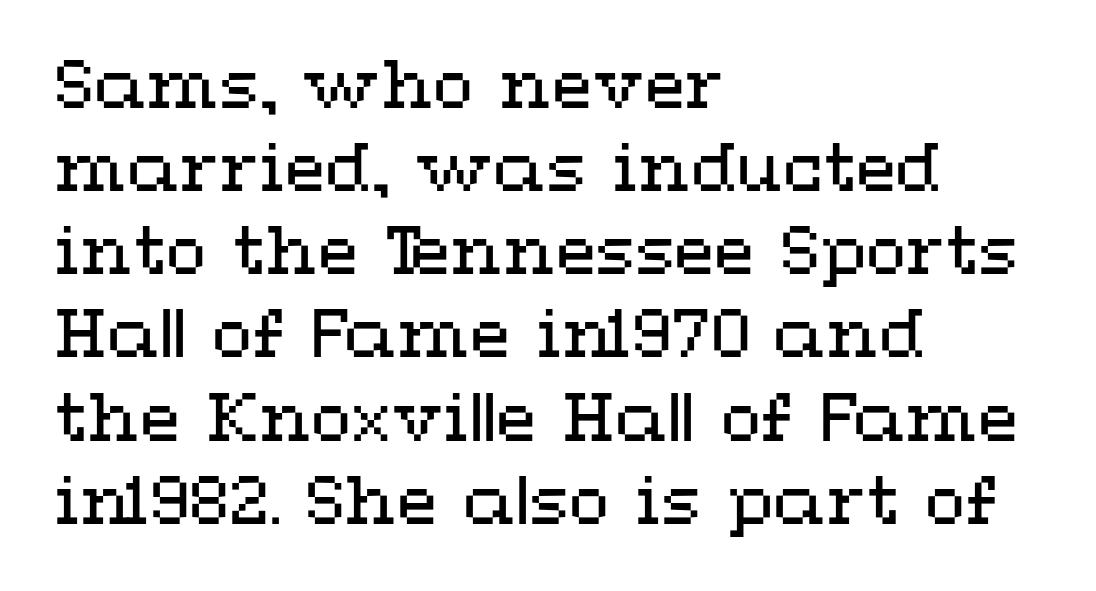
{"italic": "no", "bold": "no", "weight": "regular", "width": "wide", "stroke_contrast": "medium", "x_height": "medium", "monospaced": "no", "underline": "no", "align": "left", "line_spacing": "normal", "line_spacing_ratio": 1.26, "letter_spacing": "normal", "letter_spacing_em": 0.0, "glyph_px": 66}
